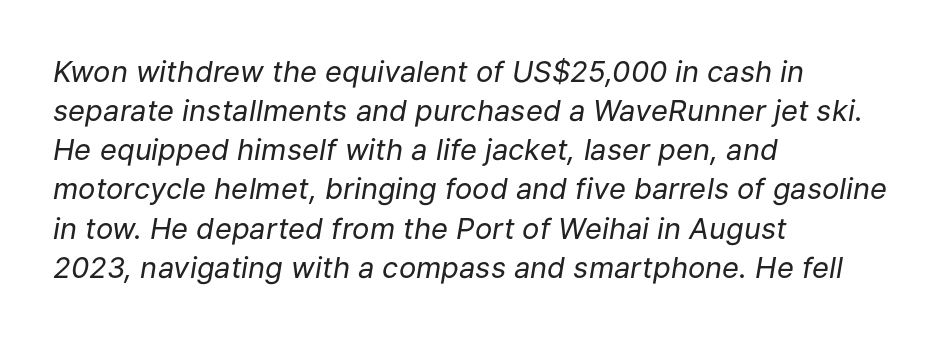
{"italic": "yes", "lean": "right", "slant_degrees": 9, "bold": "no", "weight": "regular", "width": "normal", "stroke_contrast": "low", "x_height": "medium", "monospaced": "no", "underline": "no", "align": "left", "line_spacing": "normal", "line_spacing_ratio": 1.35, "letter_spacing": "normal", "letter_spacing_em": 0.0, "glyph_px": 29}
